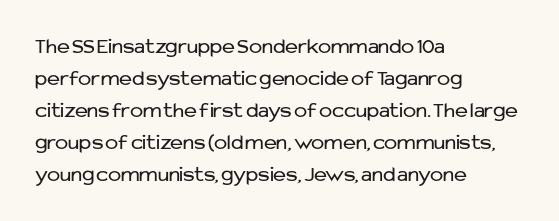
{"italic": "no", "bold": "no", "underline": "no", "align": "left", "line_spacing": "normal", "line_spacing_ratio": 1.45, "letter_spacing": "normal", "letter_spacing_em": 0.0, "glyph_px": 22}
